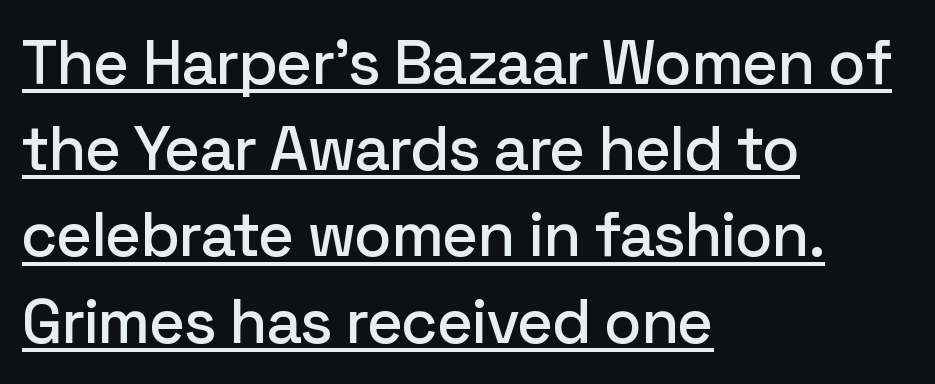
The image shows 62 px sans-serif type, upright; set left-aligned, normal line spacing (1.39x), normal letter spacing, underlined; low stroke contrast and a medium x-height.
